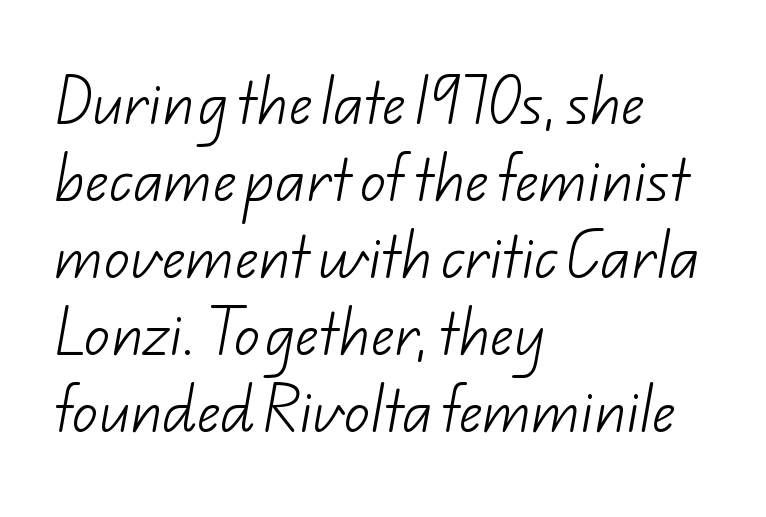
The image shows 51 px light sans-serif type; set left-aligned, normal line spacing (1.51x), normal letter spacing, not underlined; low stroke contrast and a small x-height.
